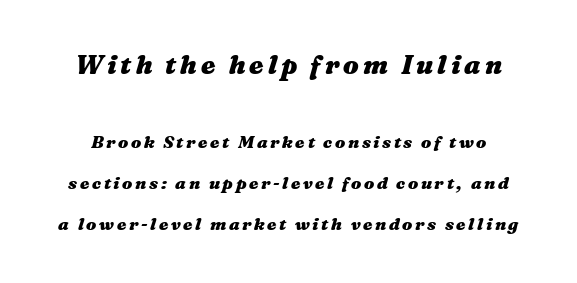
Q: Is the text bold? A: Yes.
Q: Is the text italic (slanted)? A: Yes, it leans right by about 16 degrees.
Q: Is the text underlined? A: No.
Q: Is the spacing between lines tight, normal or loose? A: Loose.
Q: Which block of text is set in a larger size, the first (top) or the second (bottom)? A: The first (top) one.
